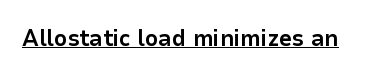
Q: Is the text bold? A: Yes.
Q: Is the text italic (slanted)? A: No, it is upright.
Q: Is the text underlined? A: Yes.
Q: Is the spacing between letters normal or unusually wide? A: Normal.
